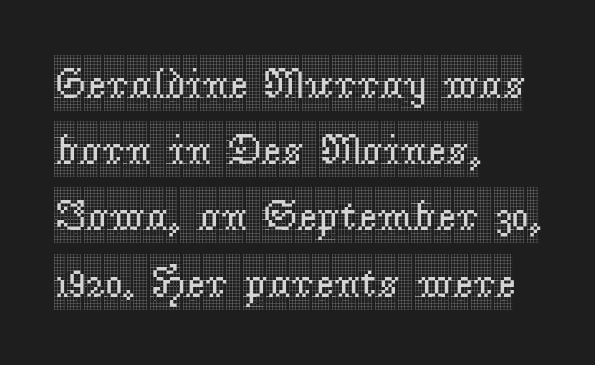
Proportional: the letters do not fall into vertical columns. The lettering holds an erect, upright posture throughout. The text block is weighted toward the left margin, trailing off unevenly rightward. How would I describe the line gaps? Plain and ordinary. This sample uses a serif face. How are the letters spaced? Ordinarily, with no added tracking.
